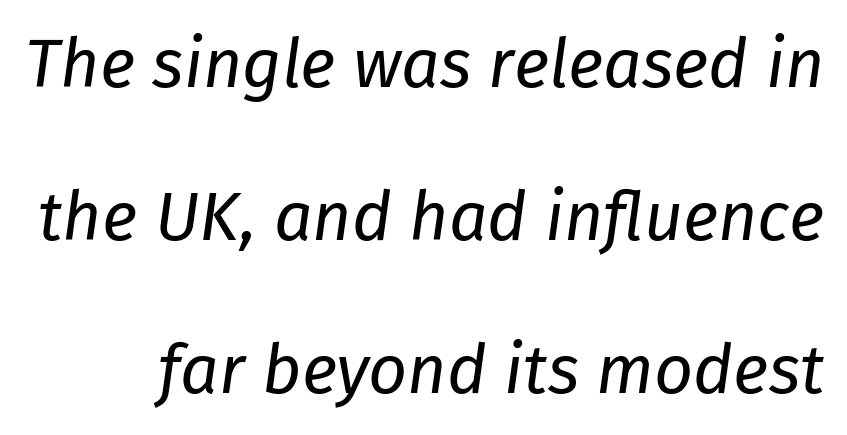
This is oblique type, the kind used for emphasis or titles. The face looks like a standard text weight, possibly lighter. Is there much room between lines? Yes — plenty of vertical air separates them. Default kerning and tracking; the words read as compact shapes.
